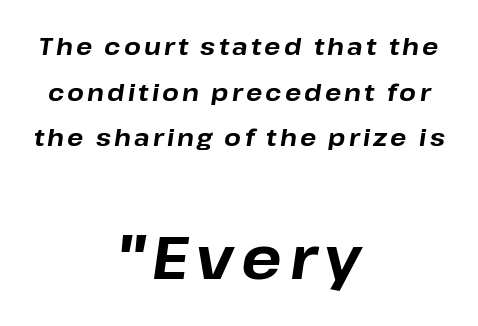
{"italic": "yes", "lean": "right", "slant_degrees": 8, "bold": "yes", "weight": "bold", "width": "normal", "stroke_contrast": "low", "x_height": "medium", "monospaced": "no", "underline": "no", "align": "center", "line_spacing": "loose", "line_spacing_ratio": 1.9, "larger_block": "second", "size_ratio": 2.5, "glyph_px": 60}
